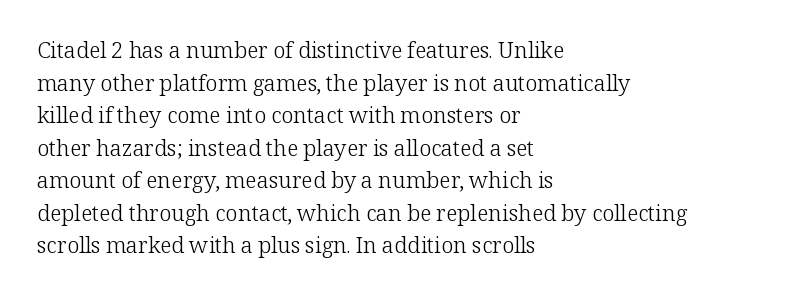
Q: Is the text bold? A: No.
Q: Is the text italic (slanted)? A: No, it is upright.
Q: Is the text underlined? A: No.
Q: How is the paragraph aligned? A: Left-aligned.
Q: Is the spacing between letters normal or unusually wide? A: Normal.
Q: Is the spacing between lines tight, normal or loose? A: Normal.
